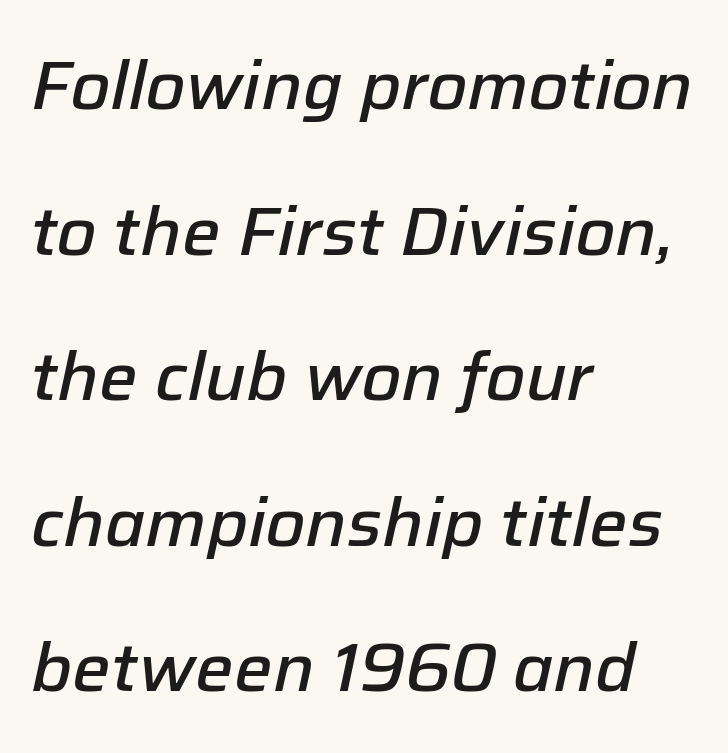
Compared with typical body copy, the letter spacing here is the same. The area under the type is left untouched. In CSS terms this would be text-align: left. Caption: semibold face, moderately heavy strokes.
